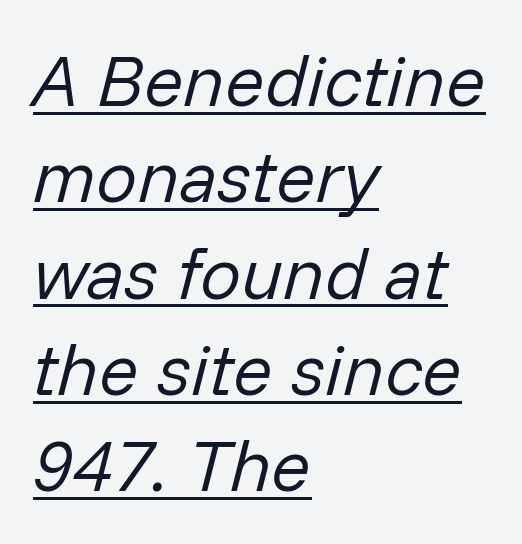
The image shows 73 px regular-weight type, italic (leaning right); set left-aligned, normal line spacing (1.32x), normal letter spacing, underlined; low stroke contrast and a medium x-height.
